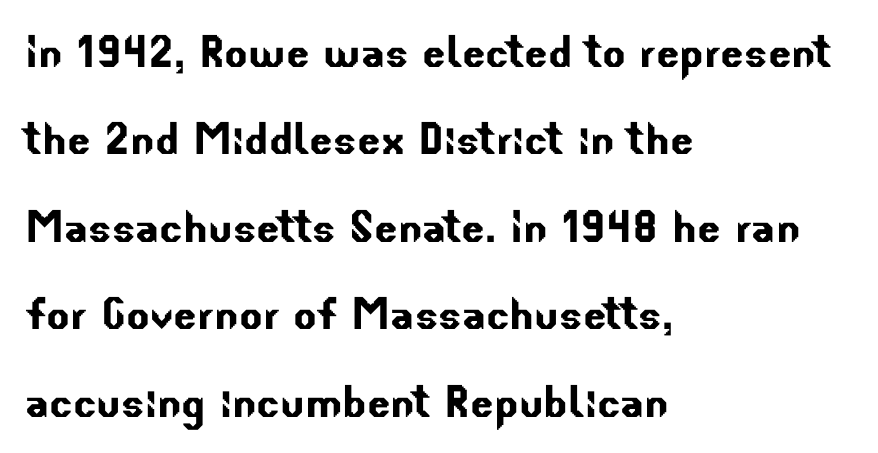
Plain, unruled lines of type. A student would call this left alignment; a typographer would say flush left, rag right. The typeface chosen for these lines omits serifs. Leading: standard. Note the varied advance widths — an 'i' is clearly narrower than an 'm'.
